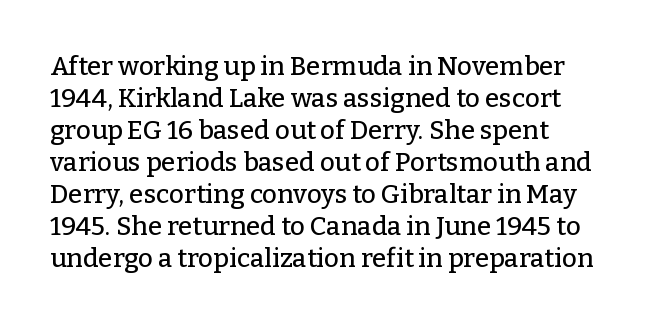
{"italic": "no", "underline": "no", "align": "left", "line_spacing_ratio": 1.23, "letter_spacing": "normal", "letter_spacing_em": 0.0, "glyph_px": 26}
